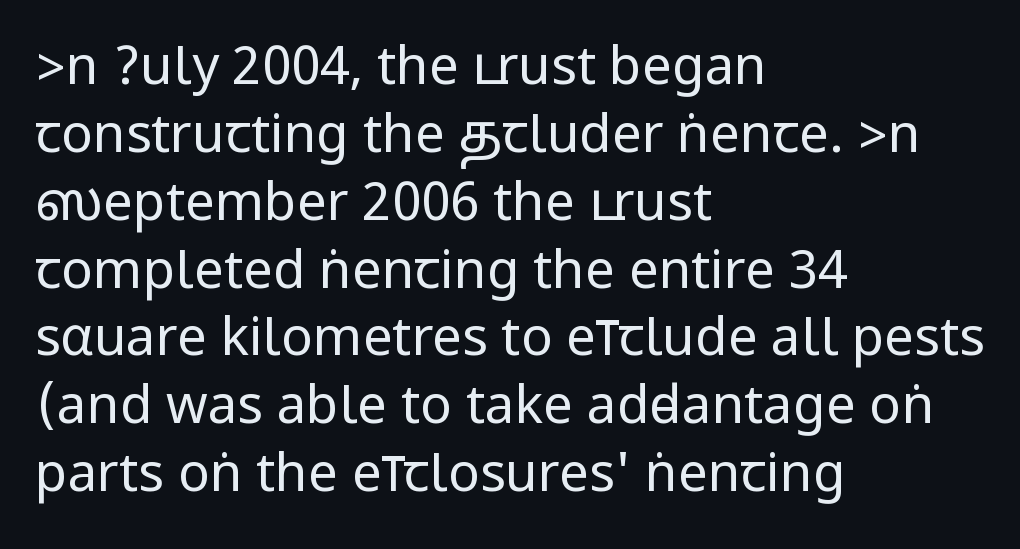
Q: Is the text bold? A: No.
Q: Is the text italic (slanted)? A: No, it is upright.
Q: Is the typeface a serif or a sans-serif typeface? A: Sans-serif.
Q: Is the text underlined? A: No.
Q: How is the paragraph aligned? A: Left-aligned.
Q: Is the spacing between letters normal or unusually wide? A: Normal.
Q: Is the spacing between lines tight, normal or loose? A: Normal.
Q: Width (condensed, normal, or wide)? A: Condensed.
Q: Stroke contrast? A: Low.
